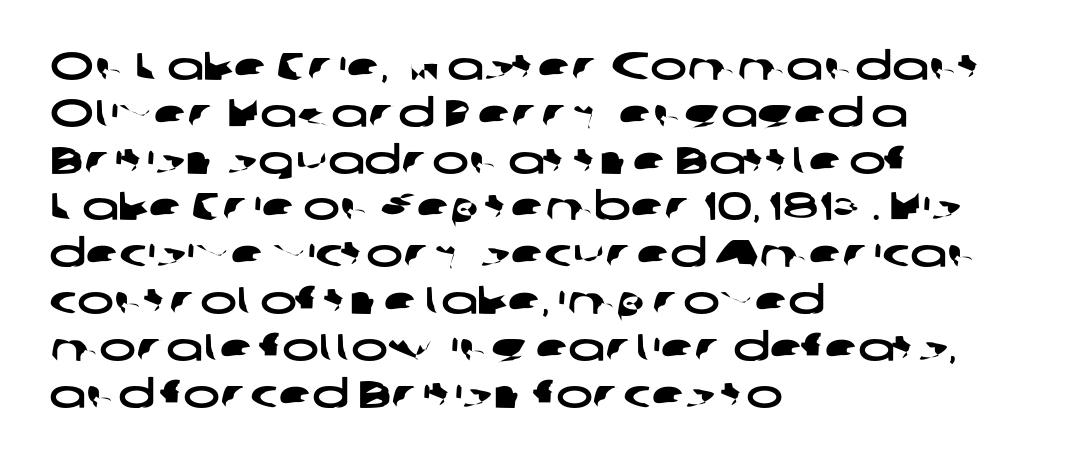
The image shows 39 px wide sans-serif type; set left-aligned, line spacing 1.2x, normal letter spacing, not underlined; low stroke contrast and a medium x-height.
